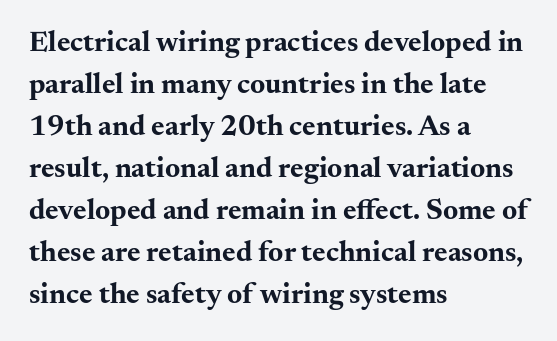
{"serif": "yes", "italic": "no", "bold": "yes", "weight": "bold", "width": "wide", "stroke_contrast": "medium", "x_height": "small", "monospaced": "no", "underline": "no", "align": "left", "line_spacing": "normal", "line_spacing_ratio": 1.45, "letter_spacing": "normal", "letter_spacing_em": 0.0, "glyph_px": 29}
